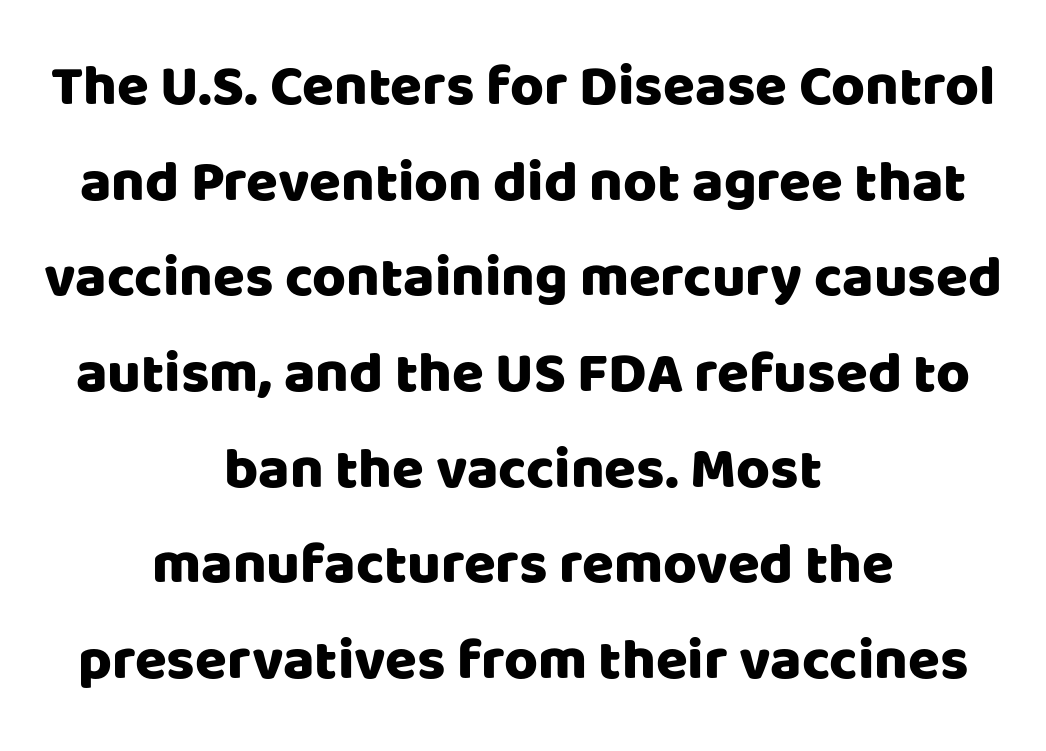
In terms of letterspacing, this is plain default setting. Quick note: interline space is typical. Notice how the stems are strictly vertical — no italics here. Look at the bottom of the vertical strokes: they stop flat, with no serifs. Reading down the block, each line starts at a different indent, mirrored at its end. Character widths vary here, with narrow letters taking less room than wide ones.
